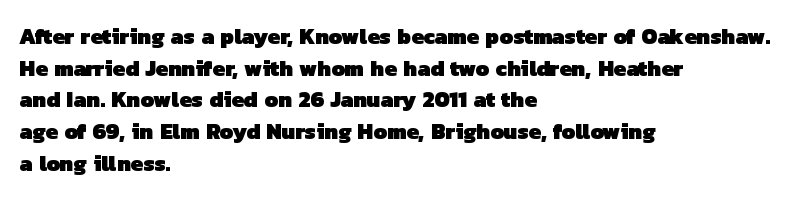
The image shows 22 px bold type; set left-aligned, normal line spacing (1.44x), normal letter spacing, not underlined.
